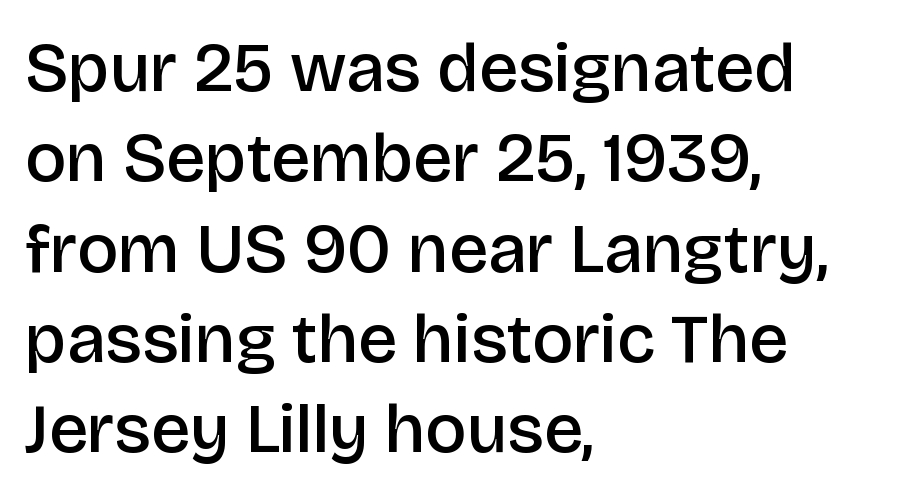
Heft: intermediate — a semibold. Looks like regular typesetting: each glyph gets only the width it needs. These lines keep a tight, regular rhythm from letter to letter. Plain, unruled lines of type.
